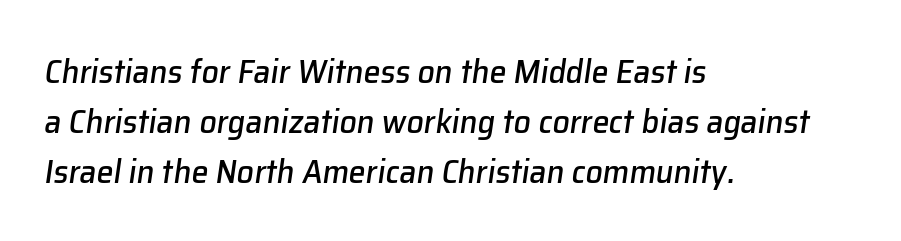
{"italic": "yes", "lean": "right", "slant_degrees": 8, "width": "normal", "stroke_contrast": "low", "x_height": "medium", "monospaced": "no", "underline": "no", "align": "left", "line_spacing": "normal", "line_spacing_ratio": 1.47, "letter_spacing": "normal", "letter_spacing_em": 0.0, "glyph_px": 34}
